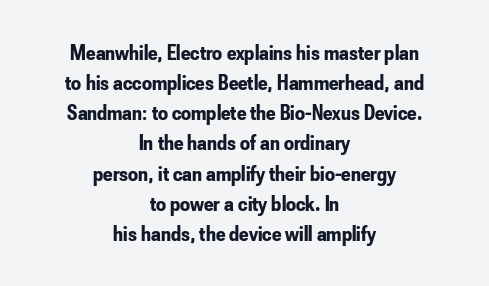
Standard letterfit; no display-style spreading of the glyphs. These lines stack symmetrically, like a column narrowing and widening about its center. These lines carry a lot of weight — the face is fully bold. These lines were composed using upright roman letters. Type without underlining. Baseline-to-baseline distance is the conventional proportion of letter height.
